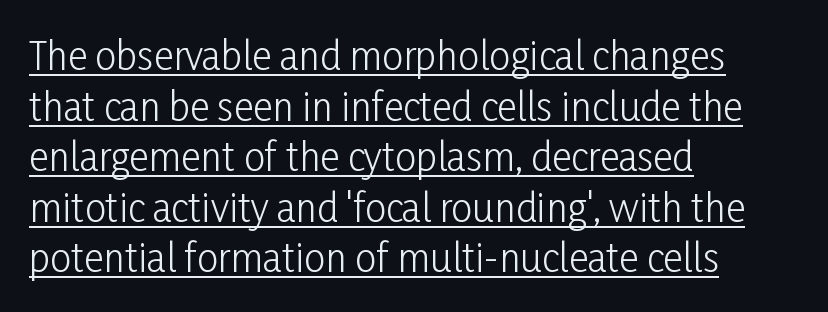
Nothing unusual about the tracking: characters are spaced as the font intends. Underlining? Definitely there. A sans-serif font was chosen for this passage. Do the characters align in a grid? No, the font is proportional.
